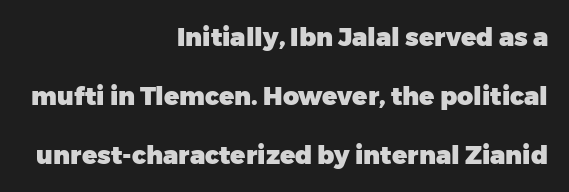
The image shows 25 px bold type, upright; set right-aligned, loose line spacing (2.36x), normal letter spacing, not underlined.
